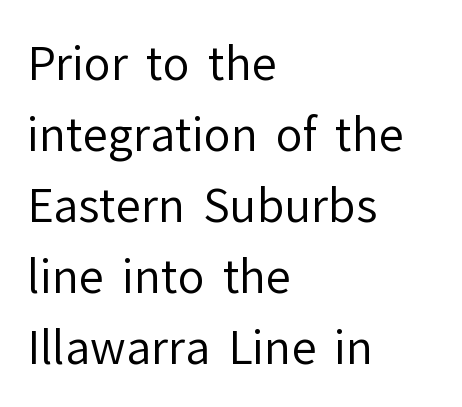
Q: Is the text bold? A: No.
Q: Is the text italic (slanted)? A: No, it is upright.
Q: Is the typeface a serif or a sans-serif typeface? A: Sans-serif.
Q: Is the text underlined? A: No.
Q: How is the paragraph aligned? A: Left-aligned.
Q: Is the spacing between letters normal or unusually wide? A: Normal.
Q: Is the spacing between lines tight, normal or loose? A: Normal.
Q: Width (condensed, normal, or wide)? A: Normal.
Q: Stroke contrast? A: Low.
Q: x-height? A: Medium.
Q: Monospaced? A: No.
